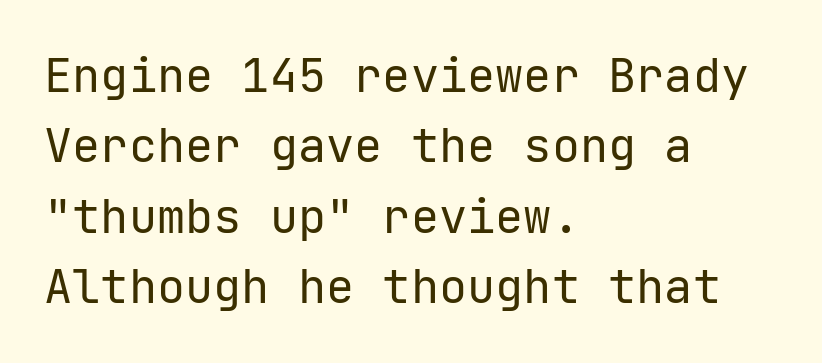
The letters stand upright; this is a roman face. The passage shown is typeset with a sans-serif family. Teacher's note: observe the even left margin — that is flush-left alignment. Honestly, there is no underline to notice here at all. Baseline-to-baseline distance is the conventional proportion of letter height.
